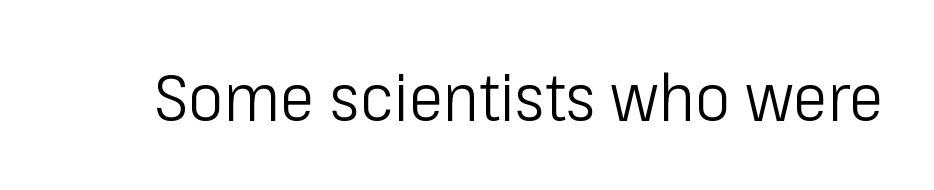
Q: Is the text bold? A: No.
Q: Is the text italic (slanted)? A: No, it is upright.
Q: Is the typeface a serif or a sans-serif typeface? A: Sans-serif.
Q: Is the text underlined? A: No.
Q: Is the spacing between letters normal or unusually wide? A: Normal.
Q: Width (condensed, normal, or wide)? A: Condensed.
Q: Stroke contrast? A: Low.
Q: x-height? A: Medium.
Q: Monospaced? A: No.
